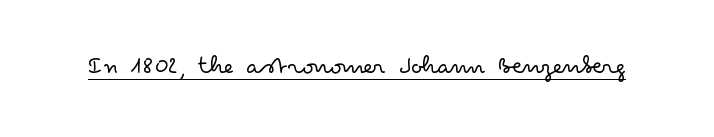
{"italic": "no", "bold": "no", "underline": "yes", "letter_spacing": "normal", "letter_spacing_em": 0.0, "glyph_px": 26}
